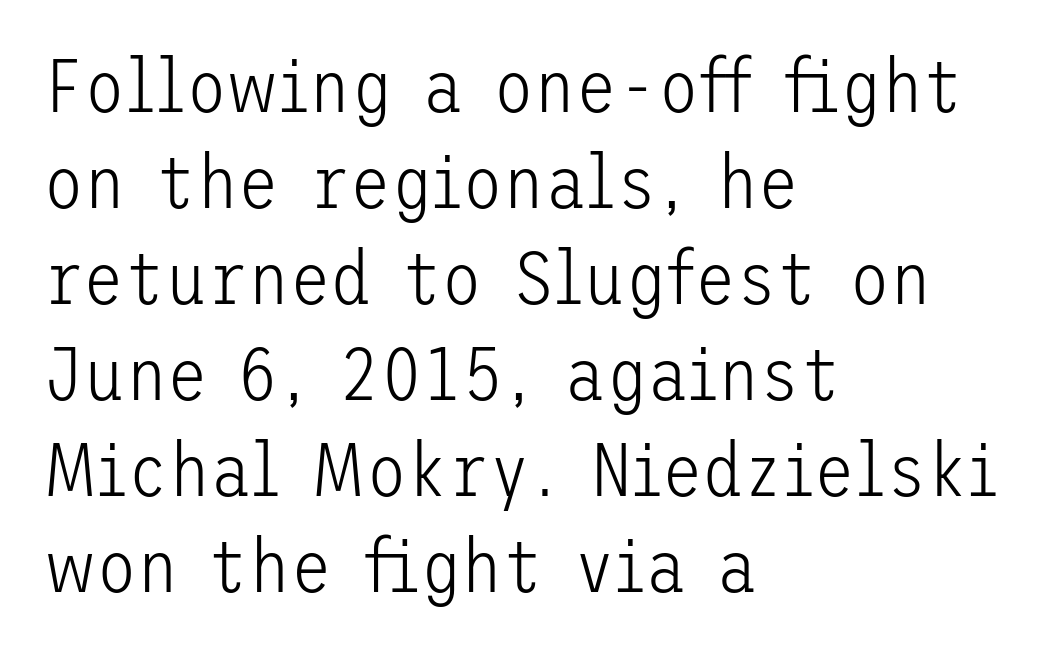
Q: Is the text bold? A: No.
Q: Is the text italic (slanted)? A: No, it is upright.
Q: Is the typeface a serif or a sans-serif typeface? A: Sans-serif.
Q: Is the text underlined? A: No.
Q: How is the paragraph aligned? A: Left-aligned.
Q: Is the spacing between letters normal or unusually wide? A: Normal.
Q: Is the spacing between lines tight, normal or loose? A: Normal.
Q: Width (condensed, normal, or wide)? A: Normal.
Q: Stroke contrast? A: Low.
Q: x-height? A: Medium.
